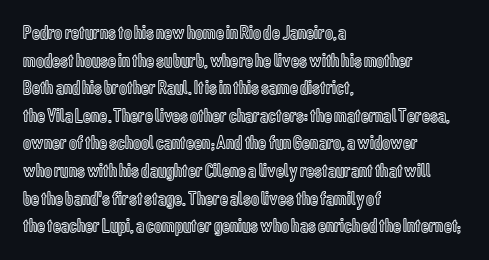
The block of text has a typical density, with ordinary space between rows. The letters stand straight up with perfectly vertical stems. Line starts are locked; line ends wander. Between one letter and the next there's only the usual sliver of space. Type without underlining.
